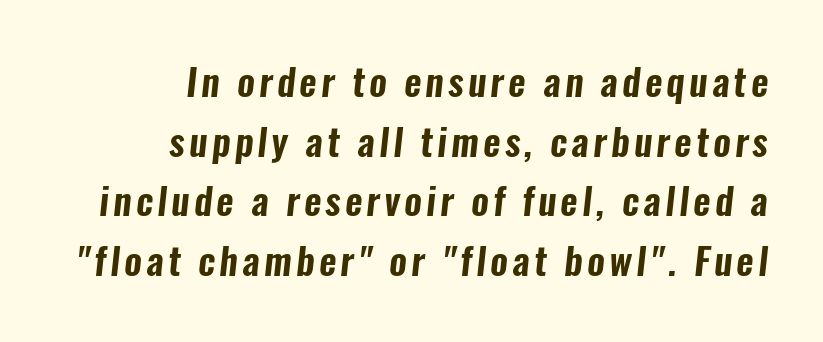
The image shows 38 px condensed sans-serif type; set right-aligned, normal line spacing (1.57x), not underlined; low stroke contrast and a medium x-height.
